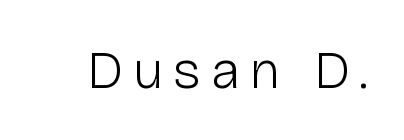
The image shows 54 px light sans-serif type, upright; set not underlined; low stroke contrast and a medium x-height.
